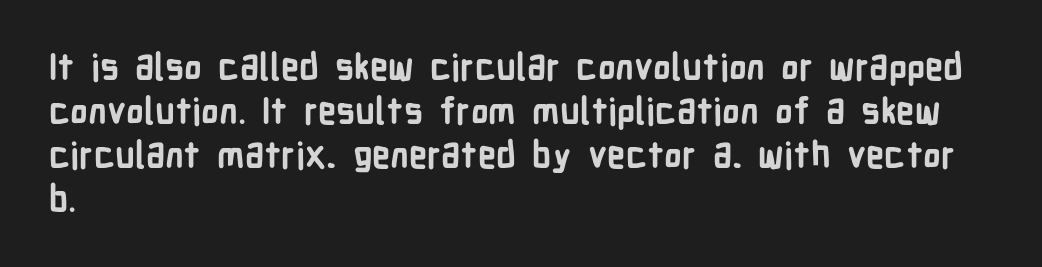
Quick note: underline off. Left-aligned paragraph, ragged on the right. Standard letterfit; no display-style spreading of the glyphs. You can tell from the bare stems that sans-serif type was used.
